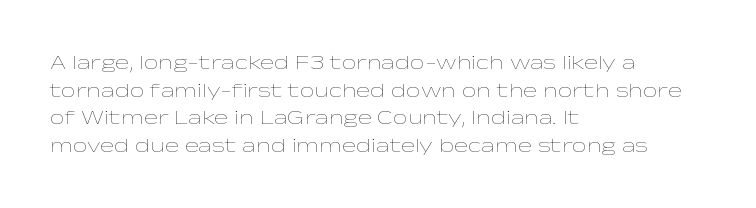
Every stem runs plumb, perpendicular to the baseline. Leftover space on each line is placed entirely after the last word. Check the space under the baseline: it is left empty. This reads as an unemphasized weight, regular at the heaviest. Caption: standard tracking, unaltered.
